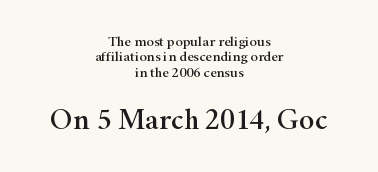
Q: Is the text italic (slanted)? A: No, it is upright.
Q: Is the typeface a serif or a sans-serif typeface? A: Serif.
Q: Is the text underlined? A: No.
Q: How is the paragraph aligned? A: Centered.
Q: Is the spacing between letters normal or unusually wide? A: Normal.
Q: Is the spacing between lines tight, normal or loose? A: Tight.
Q: Which block of text is set in a larger size, the first (top) or the second (bottom)? A: The second (bottom) one.
Q: Width (condensed, normal, or wide)? A: Wide.
Q: Stroke contrast? A: High.
Q: x-height? A: Small.
Q: Monospaced? A: No.
